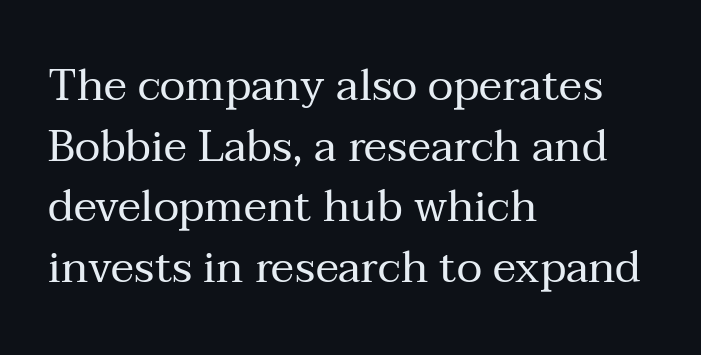
{"serif": "yes", "italic": "no", "bold": "no", "weight": "regular", "width": "normal", "stroke_contrast": "medium", "x_height": "medium", "monospaced": "no", "underline": "no", "align": "left", "line_spacing": "normal", "line_spacing_ratio": 1.38, "letter_spacing": "normal", "letter_spacing_em": 0.0, "glyph_px": 44}
